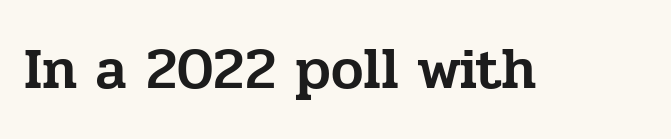
Q: Is the text italic (slanted)? A: No, it is upright.
Q: Is the typeface a serif or a sans-serif typeface? A: Serif.
Q: Is the text underlined? A: No.
Q: Is the spacing between letters normal or unusually wide? A: Normal.
Q: Width (condensed, normal, or wide)? A: Normal.
Q: Stroke contrast? A: Low.
Q: x-height? A: Medium.
Q: Monospaced? A: No.
